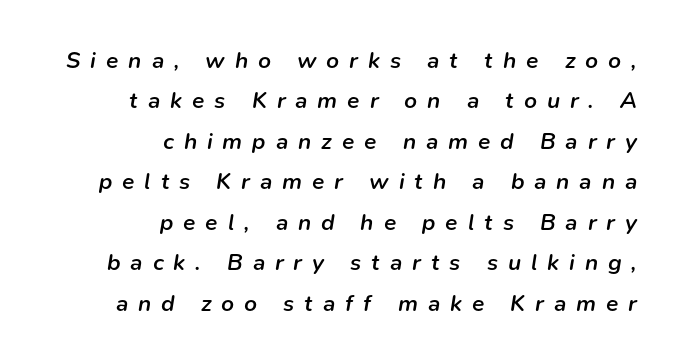
Visually the block forms a straight wall on the right and a jagged coastline on the left. The axis of the letterforms is tilted away from vertical. Check the space under the baseline: it is left empty. Words appear elongated and porous because spacing is wide. Summary of weight: moderately heavy, a semibold.
